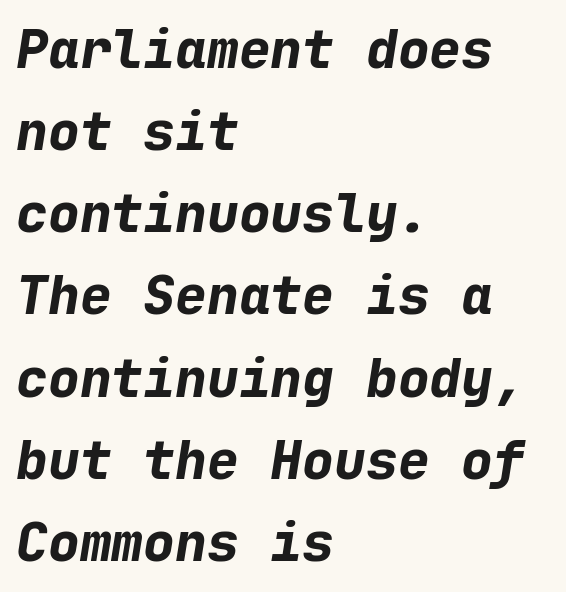
{"italic": "yes", "lean": "right", "slant_degrees": 9, "bold": "yes", "weight": "bold", "width": "normal", "stroke_contrast": "low", "x_height": "medium", "monospaced": "yes", "underline": "no", "align": "left", "line_spacing": "normal", "line_spacing_ratio": 1.55, "letter_spacing": "normal", "letter_spacing_em": 0.0, "glyph_px": 53}
